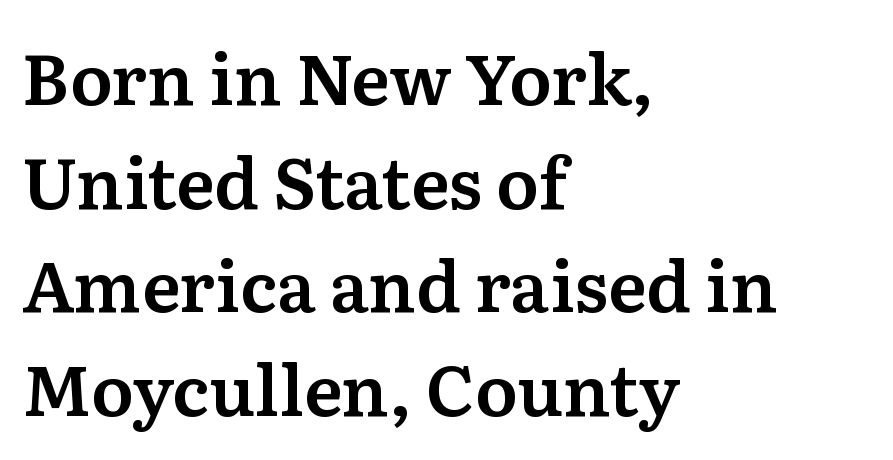
The image shows 70 px serif type, upright; set left-aligned, normal line spacing (1.48x), normal letter spacing, not underlined; medium stroke contrast and a medium x-height.
